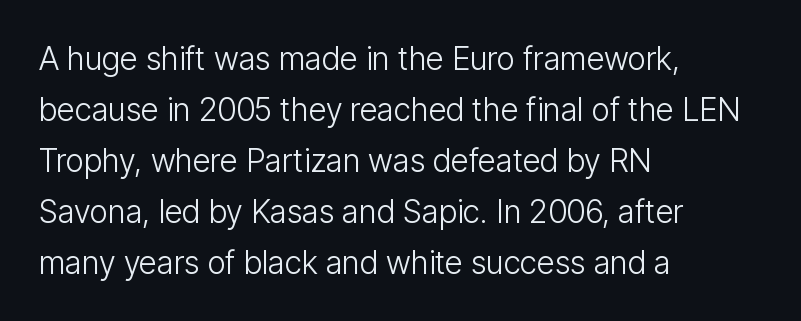
{"serif": "no", "italic": "no", "bold": "no", "weight": "light", "width": "condensed", "stroke_contrast": "low", "x_height": "medium", "monospaced": "no", "underline": "no", "align": "left", "line_spacing": "normal", "line_spacing_ratio": 1.59, "letter_spacing": "normal", "letter_spacing_em": 0.0, "glyph_px": 32}
